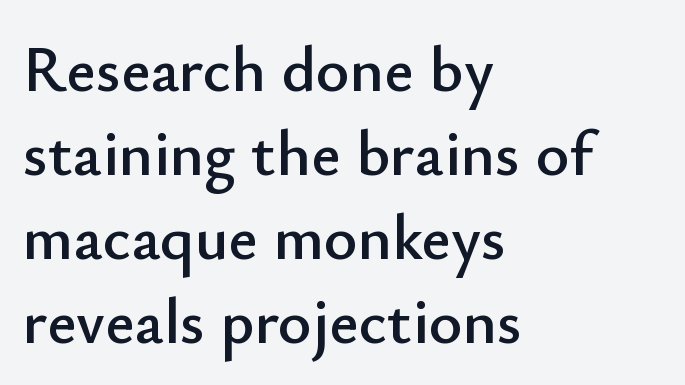
{"serif": "no", "italic": "no", "width": "normal", "stroke_contrast": "low", "x_height": "small", "monospaced": "no", "underline": "no", "align": "left", "line_spacing": "normal", "line_spacing_ratio": 1.31, "letter_spacing": "normal", "letter_spacing_em": 0.0, "glyph_px": 64}
